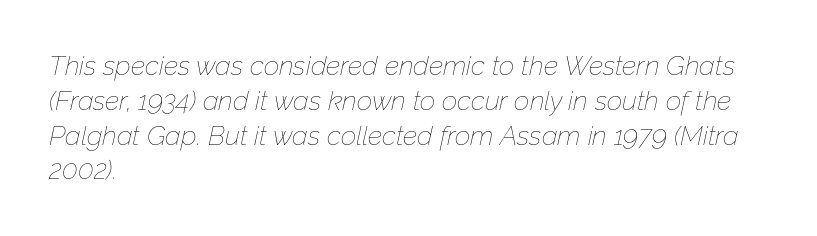
The image shows 27 px text type, italic (leaning right); set left-aligned, normal line spacing (1.29x), normal letter spacing, not underlined.
